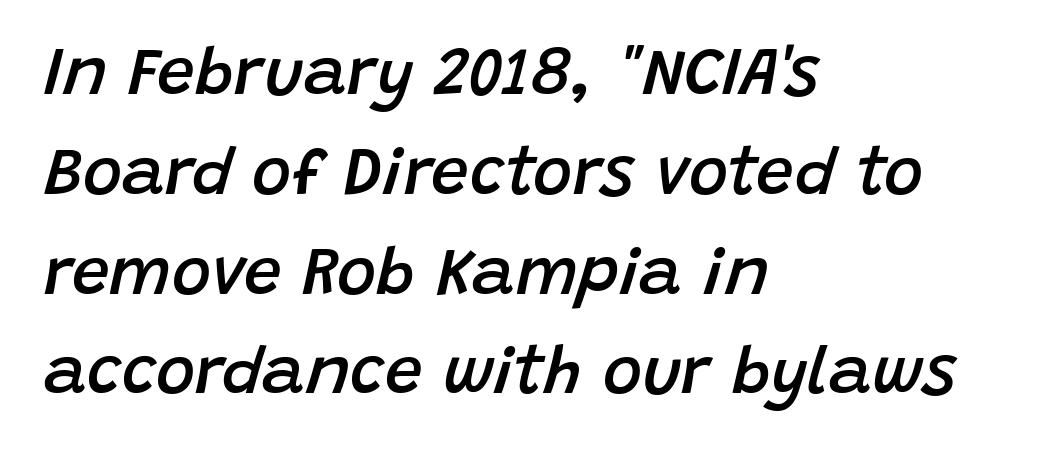
Q: Is the text bold? A: Semi-bold.
Q: Is the text italic (slanted)? A: Yes, it leans right by about 15 degrees.
Q: Is the text underlined? A: No.
Q: How is the paragraph aligned? A: Left-aligned.
Q: Is the spacing between letters normal or unusually wide? A: Normal.
Q: Is the spacing between lines tight, normal or loose? A: Normal.
Q: Width (condensed, normal, or wide)? A: Normal.
Q: Stroke contrast? A: Low.
Q: x-height? A: Large.
Q: Monospaced? A: No.
